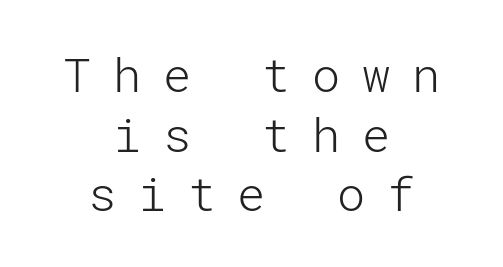
The image shows 47 px light sans-serif type, upright; set centered, normal line spacing (1.27x), unusually wide letter spacing (+0.46 em), not underlined; low stroke contrast and a medium x-height.
